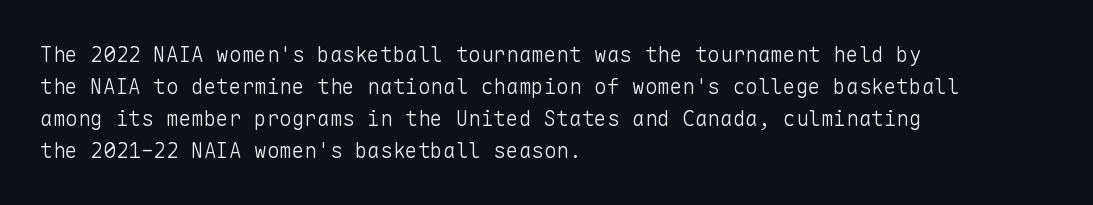
Vertical strokes here are truly vertical. The paragraph has a hard left edge and a soft right edge. The rendering uses a moderate line-height, typical for paragraphs. The cut favours lightness, reaching ordinary text weight at its darkest.
